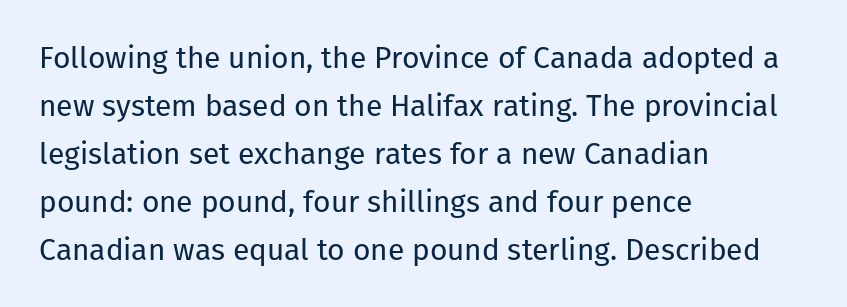
{"serif": "no", "italic": "no", "bold": "no", "weight": "regular", "width": "normal", "stroke_contrast": "low", "x_height": "medium", "monospaced": "no", "underline": "no", "align": "left", "line_spacing": "normal", "line_spacing_ratio": 1.6, "letter_spacing": "normal", "letter_spacing_em": 0.0, "glyph_px": 30}
